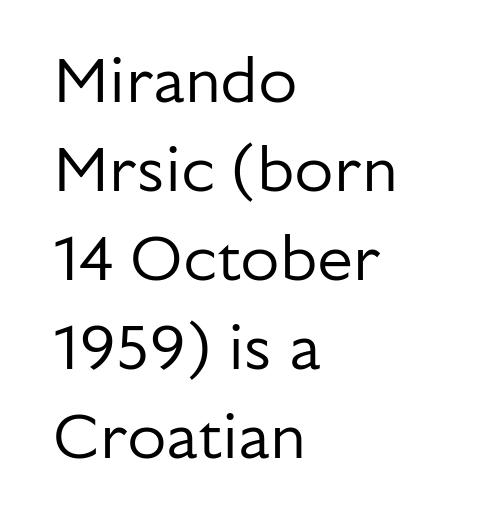
The image shows 64 px regular-weight sans-serif type, upright; set left-aligned, normal line spacing (1.39x), normal letter spacing, not underlined; low stroke contrast and a medium x-height.
